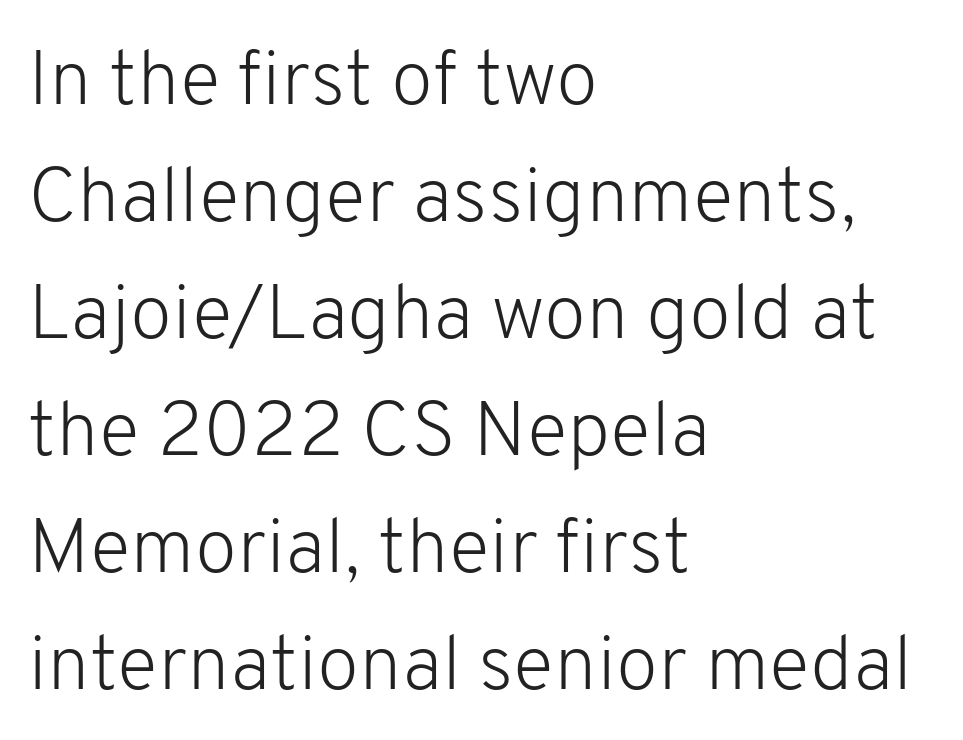
Is there any slant? The stems are plumb. Weight class: somewhere from thin through regular. These lines are rendered in a variable-pitch font. The tracking reads as untouched default to a designer's eye. The paragraph has a hard left edge and a soft right edge.
